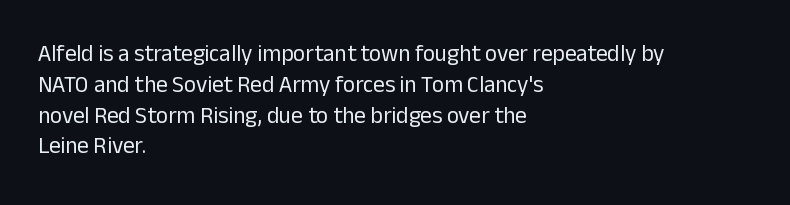
Q: Is the text bold? A: No.
Q: Is the text italic (slanted)? A: No, it is upright.
Q: Is the text underlined? A: No.
Q: How is the paragraph aligned? A: Left-aligned.
Q: Is the spacing between letters normal or unusually wide? A: Normal.
Q: Is the spacing between lines tight, normal or loose? A: Normal.
